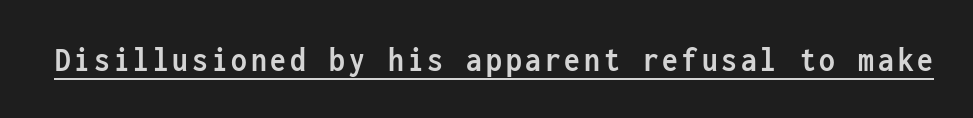
{"serif": "no", "italic": "no", "bold": "yes", "weight": "semibold", "width": "condensed", "stroke_contrast": "low", "x_height": "medium", "monospaced": "yes", "underline": "yes", "glyph_px": 35}
